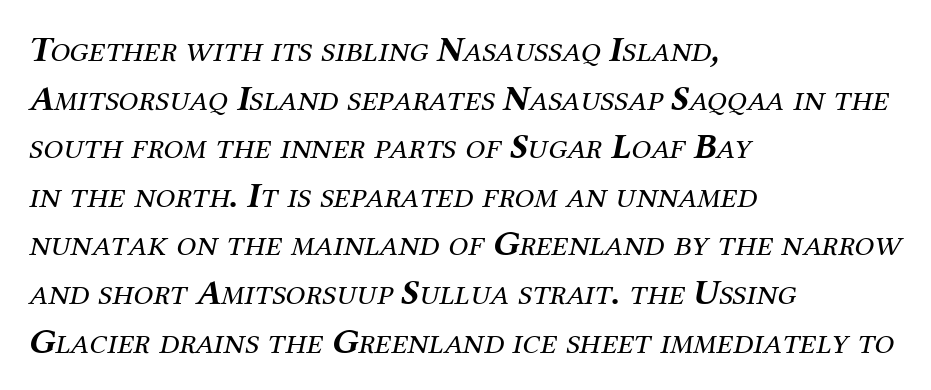
{"serif": "yes", "italic": "yes", "lean": "right", "slant_degrees": 12, "bold": "no", "weight": "regular", "width": "normal", "stroke_contrast": "medium", "x_height": "medium", "monospaced": "no", "underline": "no", "align": "left", "line_spacing": "normal", "line_spacing_ratio": 1.35, "letter_spacing": "normal", "letter_spacing_em": 0.0, "glyph_px": 36}
